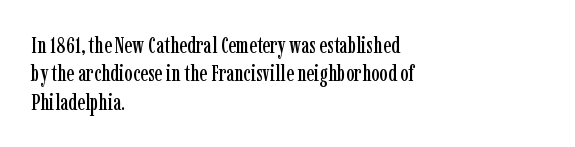
The image shows 23 px text type, upright; set left-aligned, line spacing 1.23x, normal letter spacing, not underlined.
